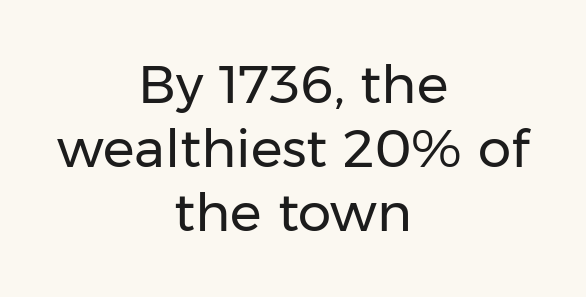
Caption: multi-line text, centered on the measure. Upright lettering throughout. Character widths vary here, with narrow letters taking less room than wide ones. The space directly below the letters is spotless.
